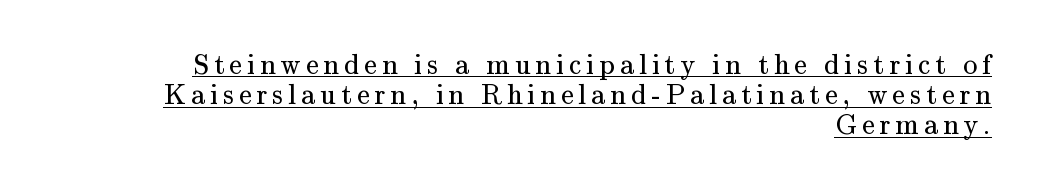
When letters stand straight like this, we call the style roman or upright. The space between consecutive lines is stingy. The rendering uses the underline text-decoration. The typeface has the unassuming heft of standard copy or less.
